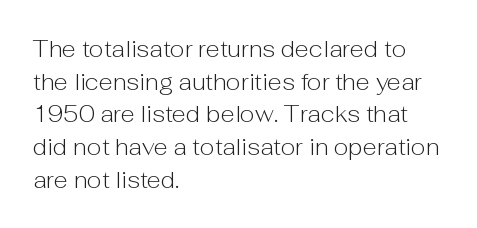
Q: Is the text bold? A: No.
Q: Is the text italic (slanted)? A: No, it is upright.
Q: Is the text underlined? A: No.
Q: How is the paragraph aligned? A: Left-aligned.
Q: Is the spacing between letters normal or unusually wide? A: Normal.
Q: Is the spacing between lines tight, normal or loose? A: Normal.
